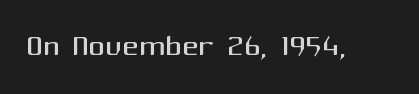
The image shows 41 px regular-weight sans-serif type, upright; set normal letter spacing, not underlined; medium stroke contrast and a medium x-height.
